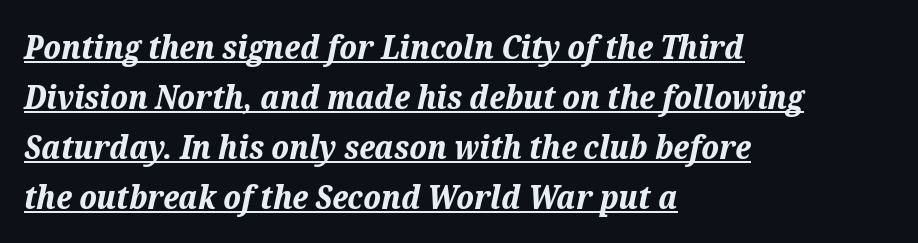
Q: Is the text bold? A: Yes.
Q: Is the text italic (slanted)? A: Yes, it leans right by about 12 degrees.
Q: Is the text underlined? A: Yes.
Q: How is the paragraph aligned? A: Left-aligned.
Q: Is the spacing between letters normal or unusually wide? A: Normal.
Q: Is the spacing between lines tight, normal or loose? A: Normal.
Q: Width (condensed, normal, or wide)? A: Normal.
Q: Stroke contrast? A: Medium.
Q: x-height? A: Medium.
Q: Monospaced? A: No.
